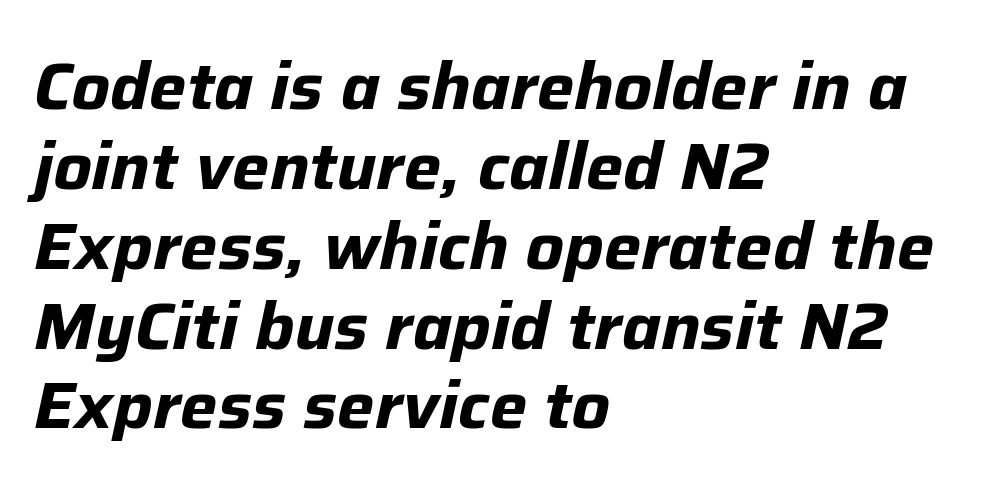
Q: Is the text bold? A: Yes.
Q: Is the text italic (slanted)? A: Yes, it leans right by about 12 degrees.
Q: Is the text underlined? A: No.
Q: How is the paragraph aligned? A: Left-aligned.
Q: Is the spacing between letters normal or unusually wide? A: Normal.
Q: Width (condensed, normal, or wide)? A: Normal.
Q: Stroke contrast? A: Low.
Q: x-height? A: Medium.
Q: Monospaced? A: No.
